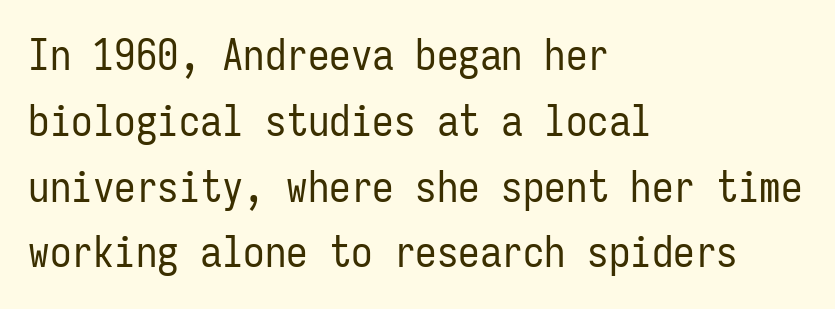
Vertical stems look standard width or narrower in stroke. You can tell from the bare stems that sans-serif type was used. The rendering uses typewriter-style spacing with identical character cells. Tracking value appears to be zero — textbook default spacing.
